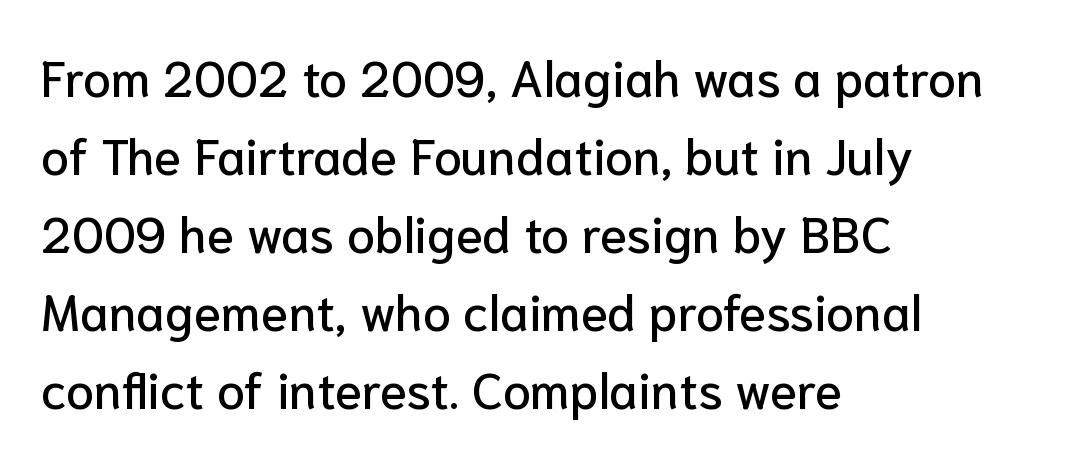
The image shows 50 px sans-serif type, upright; set left-aligned, normal line spacing (1.56x), normal letter spacing, not underlined; low stroke contrast and a medium x-height.
